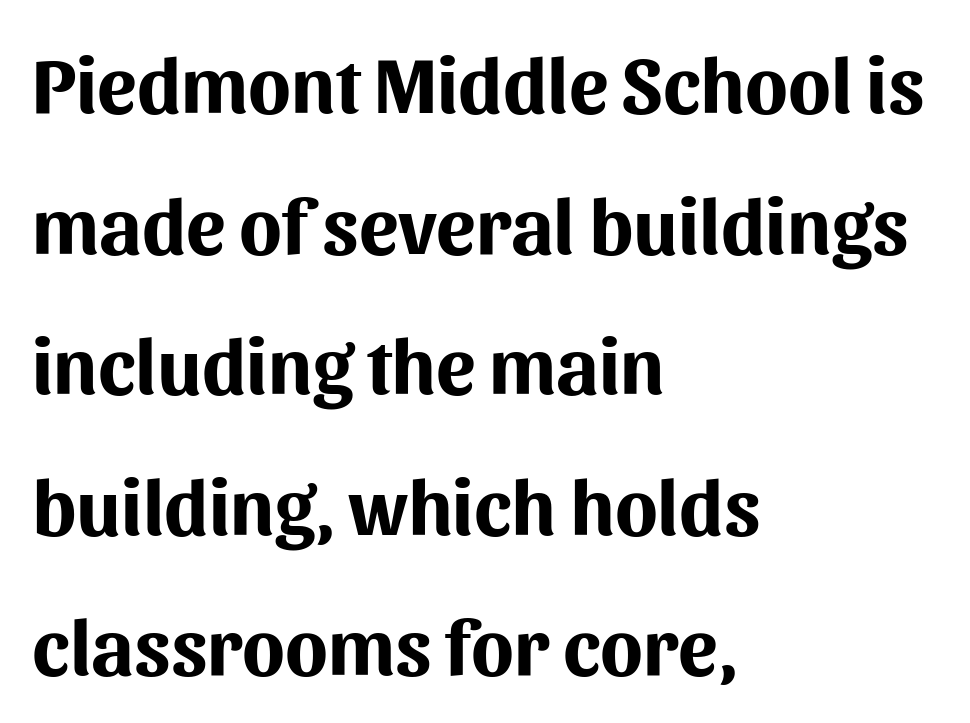
{"serif": "no", "italic": "no", "bold": "yes", "weight": "bold", "width": "normal", "stroke_contrast": "medium", "x_height": "medium", "monospaced": "no", "underline": "no", "align": "left", "line_spacing_ratio": 1.78, "letter_spacing": "normal", "letter_spacing_em": 0.0, "glyph_px": 79}
